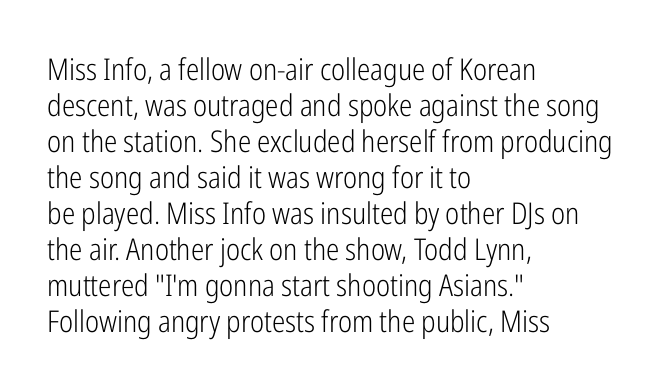
The face used here is rendered with its standard letterfit. No letter is thick-stroked: the sample isn't bold. Is the block centered? No — it sits flush against the left margin. The space beneath each line is pristine and unruled.
